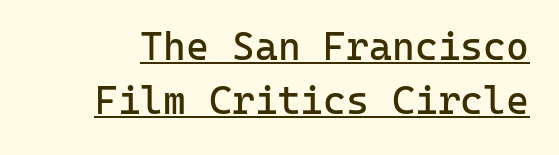
This is underlined copy, the kind a proofreader might mark for attention. This reads as an unemphasized weight, regular at the heaviest. One glance says typical: line gaps are just what's usual. The letters sit at their default tracking, neither squeezed nor spread.
